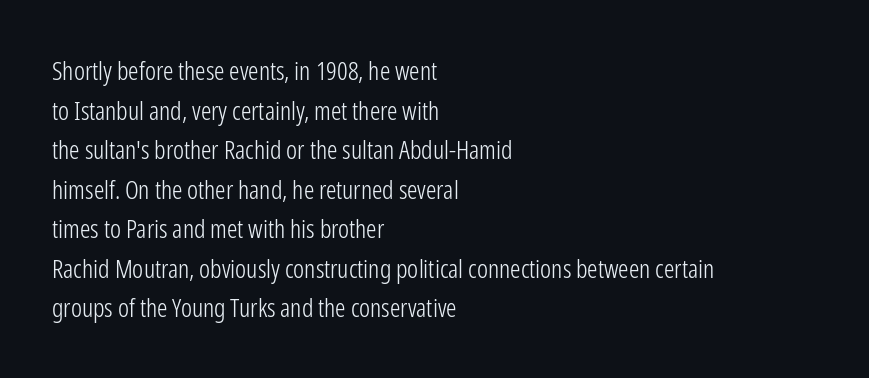
{"italic": "no", "bold": "no", "underline": "no", "align": "left", "line_spacing": "normal", "line_spacing_ratio": 1.52, "letter_spacing": "normal", "letter_spacing_em": 0.0, "glyph_px": 26}
